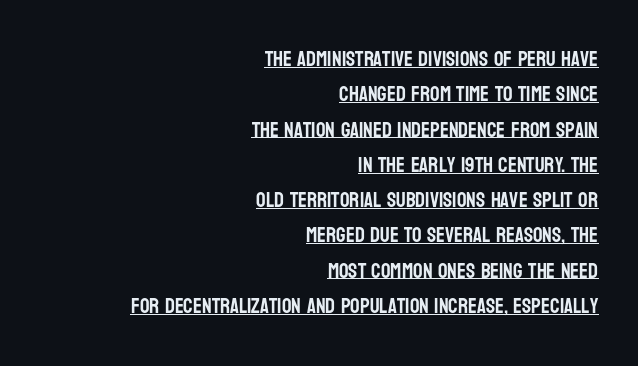
{"italic": "no", "underline": "yes", "align": "right", "line_spacing": "normal", "line_spacing_ratio": 1.68, "letter_spacing": "normal", "letter_spacing_em": 0.0, "glyph_px": 21}
